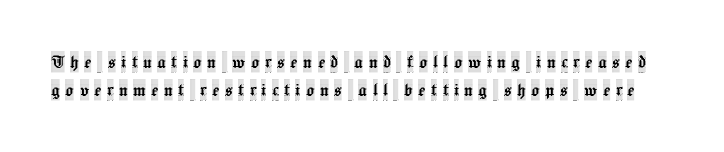
{"italic": "no", "underline": "no", "line_spacing": "normal", "line_spacing_ratio": 1.32, "letter_spacing": "wide", "letter_spacing_em": 0.26, "glyph_px": 21}
